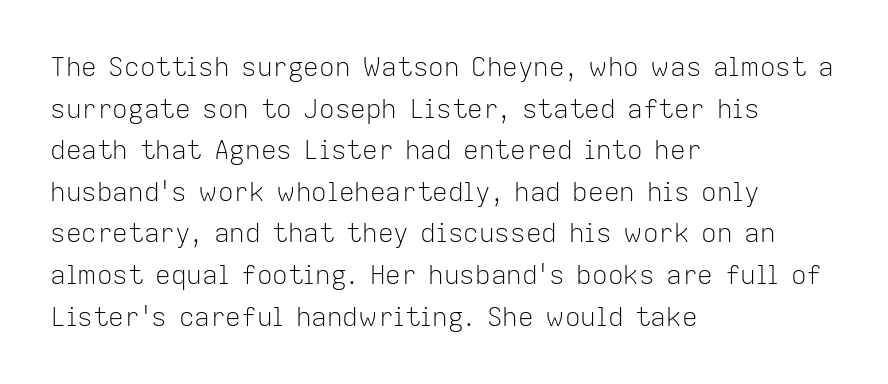
Q: Is the text bold? A: No.
Q: Is the text italic (slanted)? A: No, it is upright.
Q: Is the text underlined? A: No.
Q: How is the paragraph aligned? A: Left-aligned.
Q: Is the spacing between letters normal or unusually wide? A: Normal.
Q: Is the spacing between lines tight, normal or loose? A: Normal.
